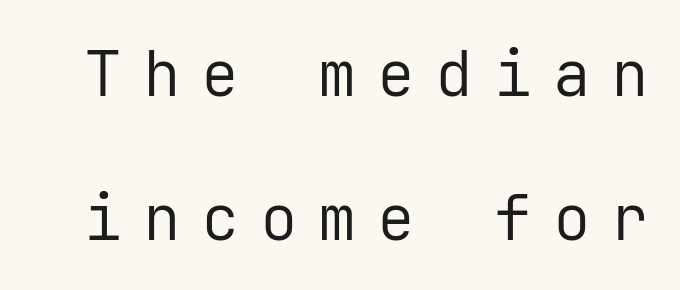
{"serif": "no", "italic": "no", "bold": "no", "weight": "regular", "width": "normal", "stroke_contrast": "low", "x_height": "medium", "monospaced": "yes", "underline": "no", "line_spacing": "loose", "line_spacing_ratio": 2.28, "letter_spacing": "wide", "letter_spacing_em": 0.33, "glyph_px": 63}
